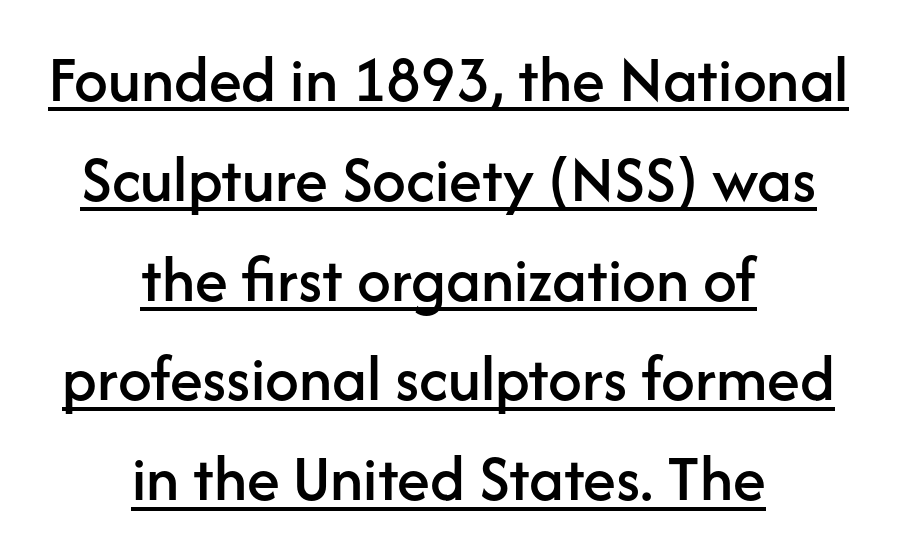
Somebody hit Ctrl+U on this one — the words are underlined. If you measured baseline to baseline, you'd find a middling distance. The letters carry no serifs — their stems end cleanly without finishing strokes. Italic: no, the glyphs are upright roman. Typeset on center — no edge is straight.
